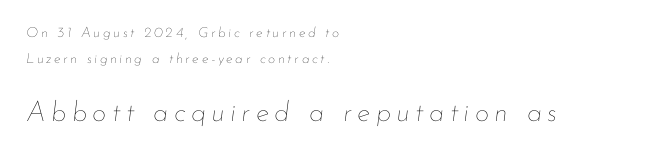
The image shows 28 px thin type, italic (leaning right); set left-aligned, line spacing 1.85x, not underlined; the second (bottom) block is 2.0x larger; low stroke contrast and a small x-height.
